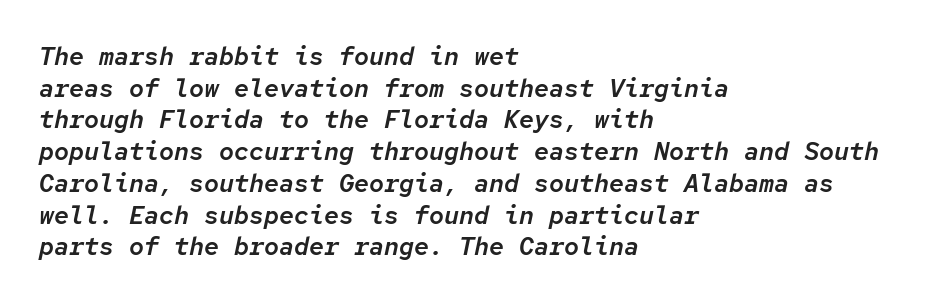
The image shows 25 px text type, italic (leaning right); set left-aligned, normal line spacing (1.27x), normal letter spacing, not underlined.
